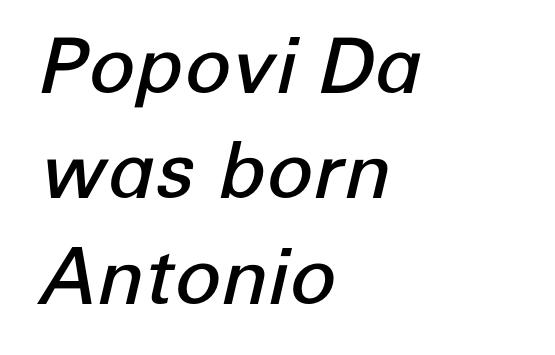
{"italic": "yes", "lean": "right", "slant_degrees": 12, "bold": "semi", "weight": "semibold", "width": "normal", "stroke_contrast": "low", "x_height": "medium", "monospaced": "no", "underline": "no", "align": "left", "line_spacing": "normal", "line_spacing_ratio": 1.37, "letter_spacing": "normal", "letter_spacing_em": 0.0, "glyph_px": 77}
